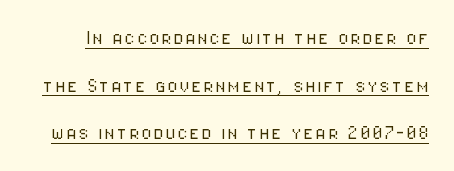
No letter is thick-stroked: the sample isn't bold. Is there an underline? Yes — a line sits under the letters. The line-height multiplier appears high, well above default. No italicization has been applied; the sample stays upright.
